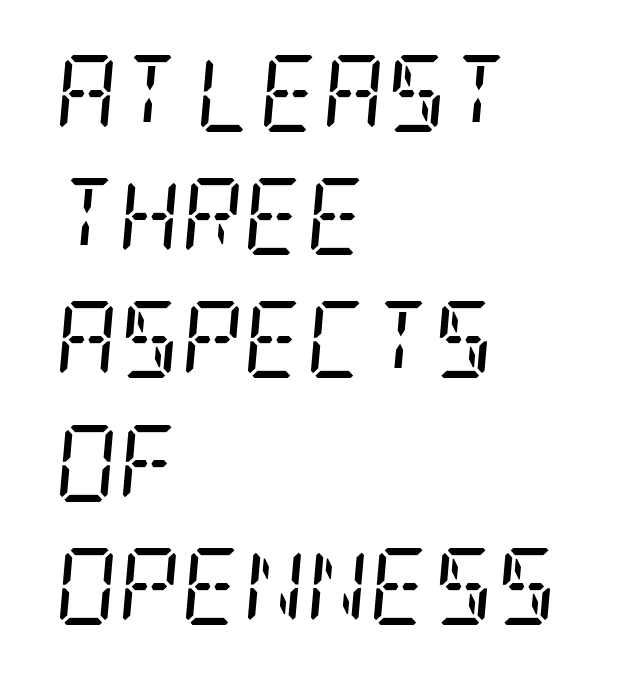
Q: Is the text bold? A: No.
Q: Is the text italic (slanted)? A: Yes, it leans right by about 5 degrees.
Q: Is the typeface a serif or a sans-serif typeface? A: Serif.
Q: Is the text underlined? A: No.
Q: How is the paragraph aligned? A: Left-aligned.
Q: Is the spacing between letters normal or unusually wide? A: Normal.
Q: Is the spacing between lines tight, normal or loose? A: Normal.
Q: Width (condensed, normal, or wide)? A: Condensed.
Q: Stroke contrast? A: Low.
Q: x-height? A: Large.
